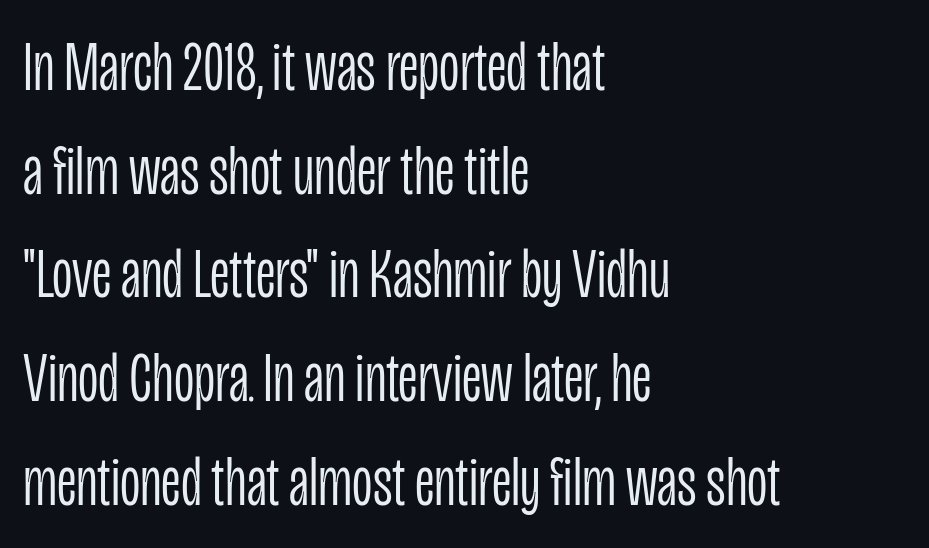
The paragraph shown leans on its left margin. The letters stand upright; this is a roman face. This sample keeps an unexceptional amount of space between lines. The rendering shows plain stroke endings on the letterforms — a sans-serif design. Characters follow at the spacing the type designer built in.
